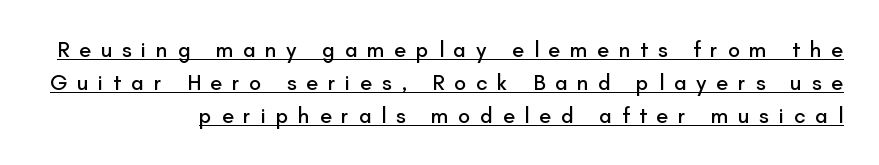
Q: Is the text italic (slanted)? A: No, it is upright.
Q: Is the text underlined? A: Yes.
Q: How is the paragraph aligned? A: Right-aligned.
Q: Is the spacing between letters normal or unusually wide? A: Unusually wide.
Q: Is the spacing between lines tight, normal or loose? A: Normal.
